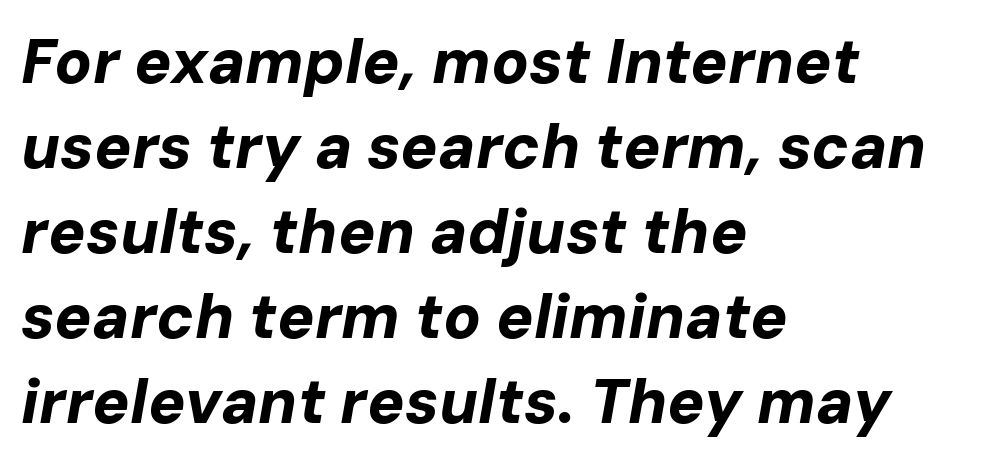
Q: Is the text bold? A: Yes.
Q: Is the text italic (slanted)? A: Yes, it leans right by about 10 degrees.
Q: Is the text underlined? A: No.
Q: How is the paragraph aligned? A: Left-aligned.
Q: Is the spacing between letters normal or unusually wide? A: Normal.
Q: Is the spacing between lines tight, normal or loose? A: Normal.
Q: Width (condensed, normal, or wide)? A: Normal.
Q: Stroke contrast? A: Low.
Q: x-height? A: Medium.
Q: Monospaced? A: No.
